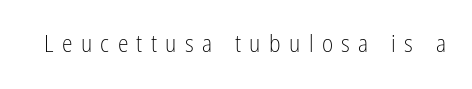
Q: Is the text bold? A: No.
Q: Is the text italic (slanted)? A: No, it is upright.
Q: Is the text underlined? A: No.
Q: Is the spacing between letters normal or unusually wide? A: Unusually wide.
